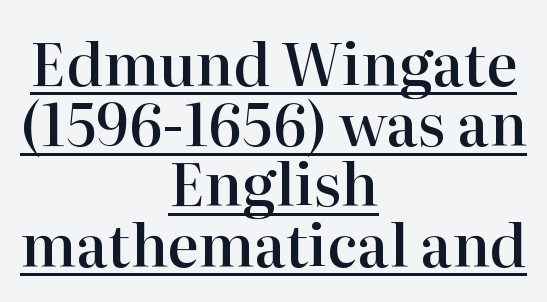
The image shows 59 px semibold serif type, upright; set centered, tight line spacing (1.02x), normal letter spacing, underlined; high stroke contrast and a medium x-height.
